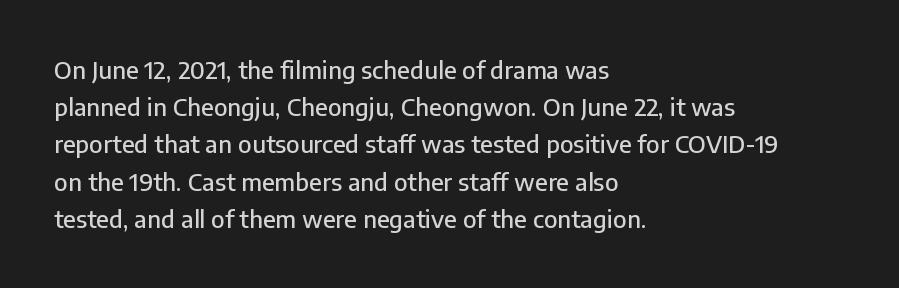
{"italic": "no", "underline": "no", "align": "left", "line_spacing": "normal", "line_spacing_ratio": 1.55, "letter_spacing": "normal", "letter_spacing_em": 0.0, "glyph_px": 24}
